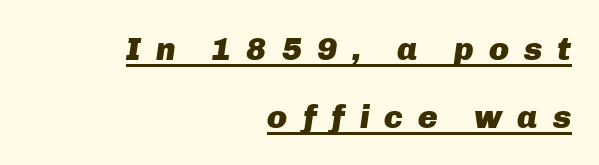
Q: Is the text bold? A: Yes.
Q: Is the text italic (slanted)? A: Yes, it leans right by about 8 degrees.
Q: Is the text underlined? A: Yes.
Q: How is the paragraph aligned? A: Right-aligned.
Q: Is the spacing between letters normal or unusually wide? A: Unusually wide.
Q: Is the spacing between lines tight, normal or loose? A: Loose.
Q: Width (condensed, normal, or wide)? A: Normal.
Q: Stroke contrast? A: Low.
Q: x-height? A: Medium.
Q: Monospaced? A: No.
